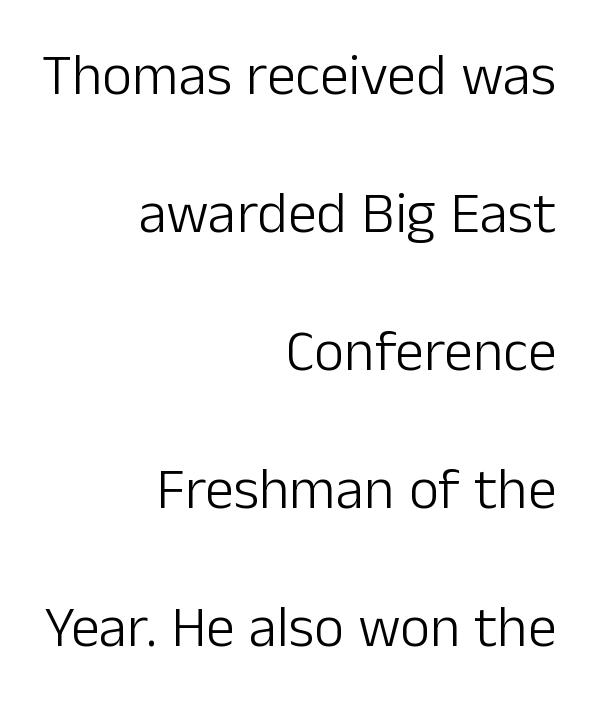
Q: Is the text bold? A: No.
Q: Is the text italic (slanted)? A: No, it is upright.
Q: Is the typeface a serif or a sans-serif typeface? A: Sans-serif.
Q: Is the text underlined? A: No.
Q: How is the paragraph aligned? A: Right-aligned.
Q: Is the spacing between letters normal or unusually wide? A: Normal.
Q: Is the spacing between lines tight, normal or loose? A: Loose.
Q: Width (condensed, normal, or wide)? A: Normal.
Q: Stroke contrast? A: Low.
Q: x-height? A: Medium.
Q: Monospaced? A: No.
